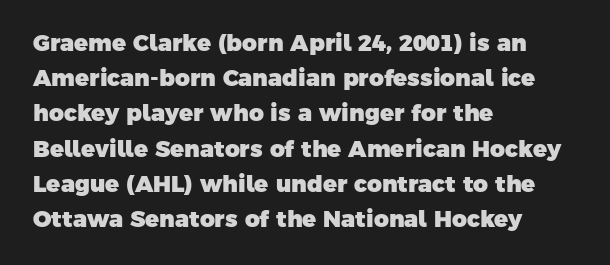
Emphasis by weight is at full strength: bold. The space between consecutive lines is moderate. This rendering uses left alignment, leaving the right contour irregular. Plain, unruled lines of type. Honestly, the letter spacing is just normal — you wouldn't notice it.
